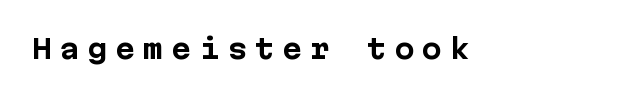
Strong, thick strokes mark this as bold type. The baseline area is clear. In terms of letterspacing, this is a distinctly airy, spread setting. Quick note: not italic, upright.
